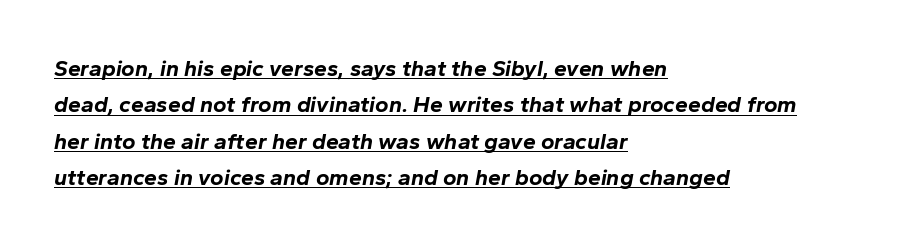
Q: Is the text bold? A: Yes.
Q: Is the text italic (slanted)? A: Yes, it leans right by about 10 degrees.
Q: Is the text underlined? A: Yes.
Q: How is the paragraph aligned? A: Left-aligned.
Q: Is the spacing between letters normal or unusually wide? A: Normal.
Q: Is the spacing between lines tight, normal or loose? A: Normal.
